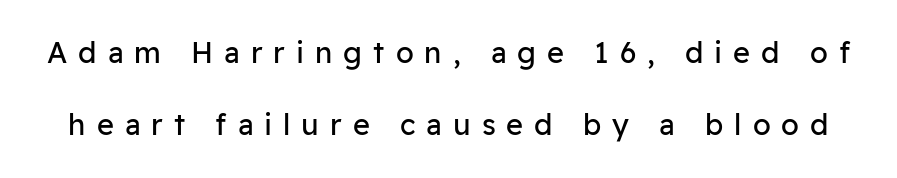
{"serif": "no", "italic": "no", "bold": "no", "weight": "regular", "width": "normal", "stroke_contrast": "low", "x_height": "medium", "monospaced": "no", "underline": "no", "line_spacing": "loose", "line_spacing_ratio": 2.49, "letter_spacing": "wide", "letter_spacing_em": 0.38, "glyph_px": 29}
